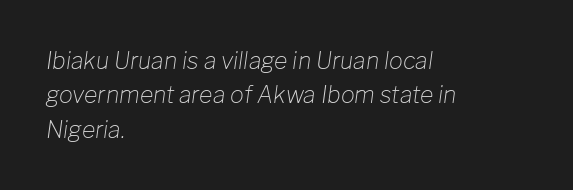
Q: Is the text bold? A: No.
Q: Is the text italic (slanted)? A: Yes, it leans right by about 8 degrees.
Q: Is the text underlined? A: No.
Q: How is the paragraph aligned? A: Left-aligned.
Q: Is the spacing between letters normal or unusually wide? A: Normal.
Q: Is the spacing between lines tight, normal or loose? A: Normal.
